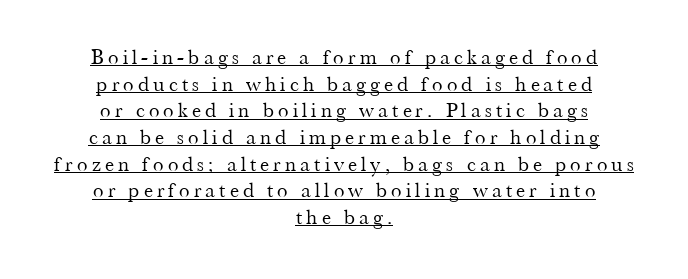
The setting favours the middle, as headings and verse often do. Does extra space separate the letters? Yes, quite a lot of it. No letter is thick-stroked: the sample isn't bold. Each line of the rendering has a horizontal stroke beneath the glyphs.
